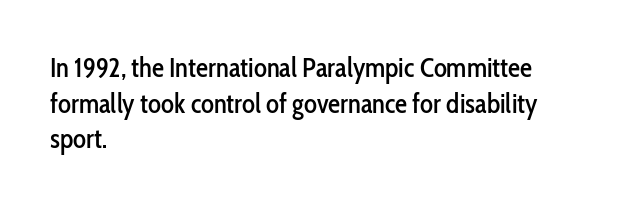
Q: Is the text italic (slanted)? A: No, it is upright.
Q: Is the text underlined? A: No.
Q: How is the paragraph aligned? A: Left-aligned.
Q: Is the spacing between letters normal or unusually wide? A: Normal.
Q: Is the spacing between lines tight, normal or loose? A: Normal.
